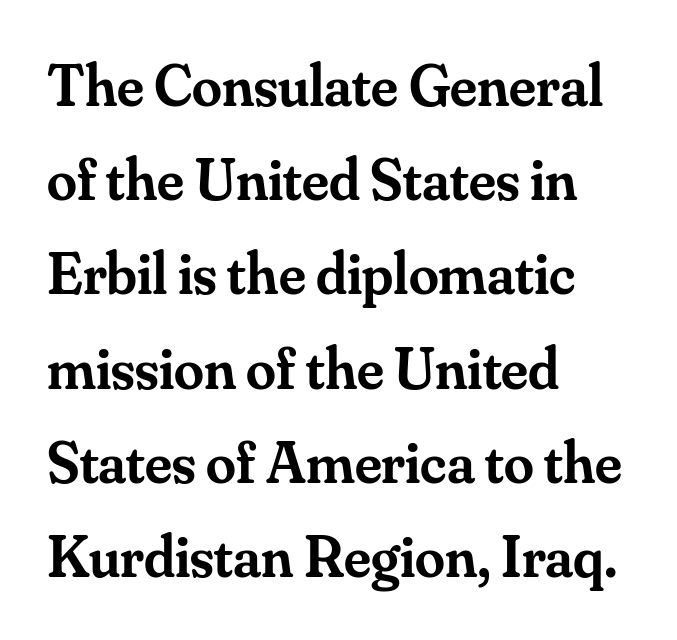
You could not count columns in this text — the font is proportionally spaced. The line texture is even and compact thanks to regular tracking. Decoration check: the copy has no underline. The typesetting leans somewhat heavy: a semibold. Students, observe: this is what conventionally led text looks like.
